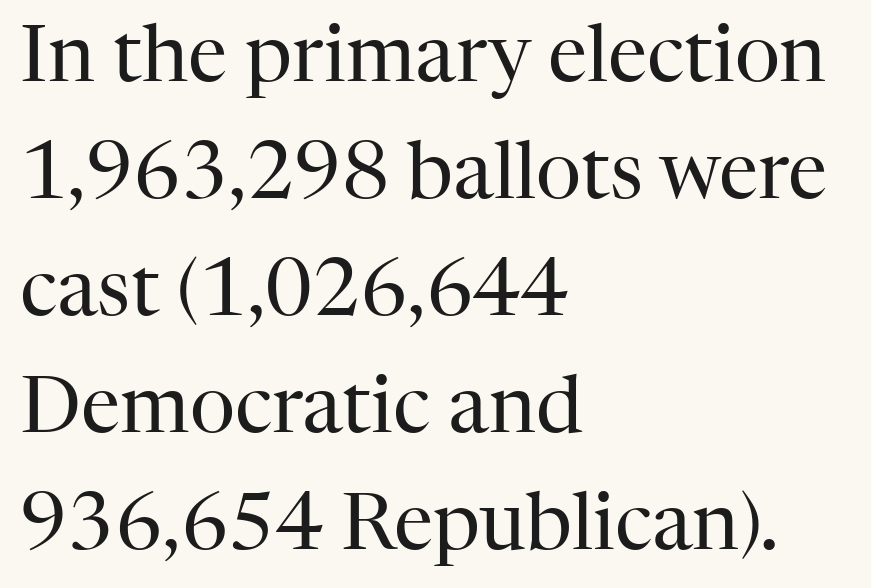
{"serif": "yes", "italic": "no", "bold": "no", "weight": "regular", "width": "normal", "stroke_contrast": "high", "x_height": "medium", "monospaced": "no", "underline": "no", "align": "left", "line_spacing": "normal", "line_spacing_ratio": 1.48, "letter_spacing": "normal", "letter_spacing_em": 0.0, "glyph_px": 79}
